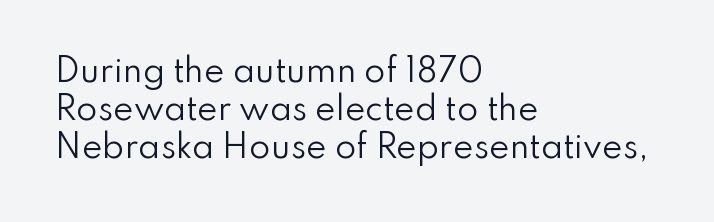
{"serif": "no", "italic": "no", "bold": "no", "weight": "regular", "width": "normal", "stroke_contrast": "low", "x_height": "small", "monospaced": "no", "underline": "no", "align": "left", "line_spacing_ratio": 1.22, "letter_spacing": "normal", "letter_spacing_em": 0.0, "glyph_px": 31}
